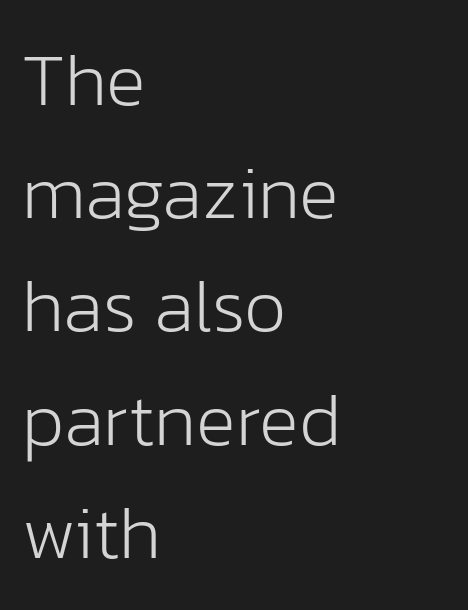
The image shows 75 px light sans-serif type, upright; set left-aligned, normal line spacing (1.51x), normal letter spacing, not underlined; low stroke contrast and a medium x-height.
